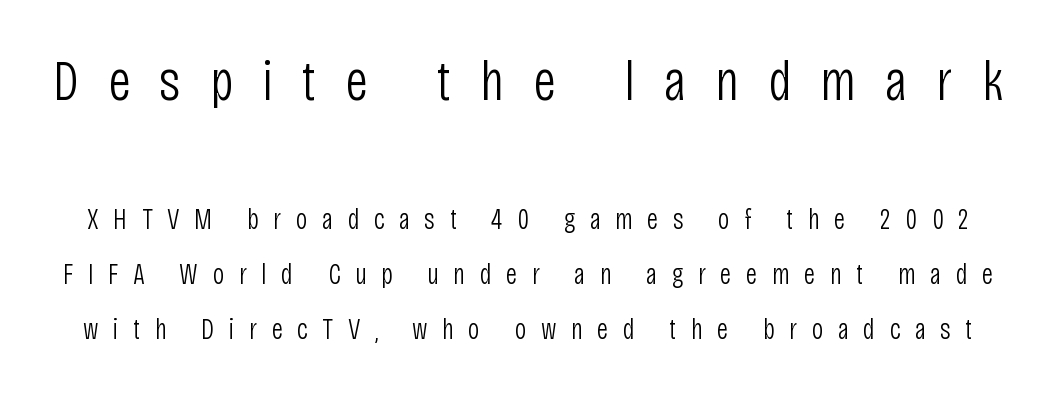
Think of a printed novel: that variable character pitch is what you see here. Descenders are the only things crossing below the line. No extra ink here — the face is not bold. Glyph-to-glyph distance is far greater than everyday printed text. The specimen reads as upright at a glance. Which of the two is more prominent by size? The first, at the top.
